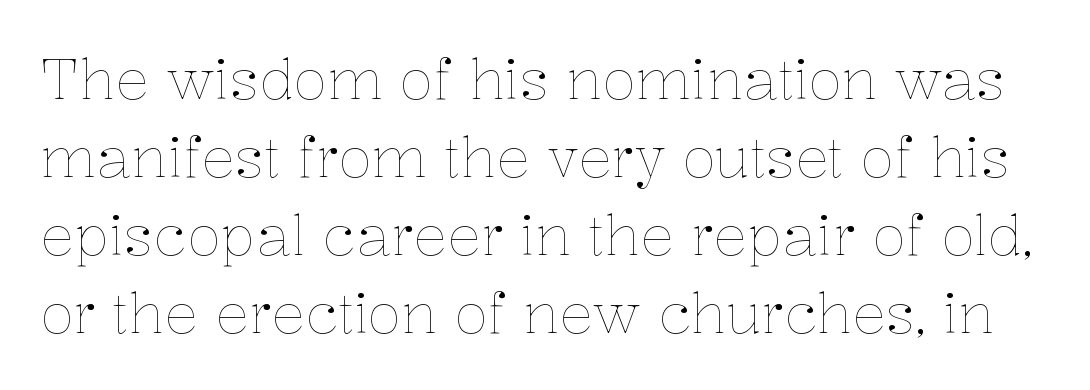
{"italic": "no", "bold": "no", "weight": "thin", "width": "normal", "stroke_contrast": "low", "x_height": "medium", "monospaced": "no", "underline": "no", "line_spacing": "normal", "line_spacing_ratio": 1.39, "letter_spacing": "normal", "letter_spacing_em": 0.0, "glyph_px": 56}
